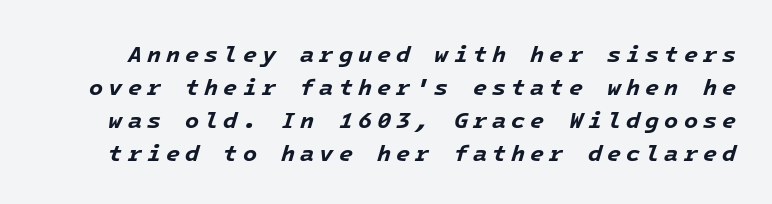
Q: Is the text bold? A: Yes.
Q: Is the text italic (slanted)? A: Yes, it leans right by about 16 degrees.
Q: Is the text underlined? A: No.
Q: Is the spacing between letters normal or unusually wide? A: Unusually wide.
Q: Is the spacing between lines tight, normal or loose? A: Normal.
